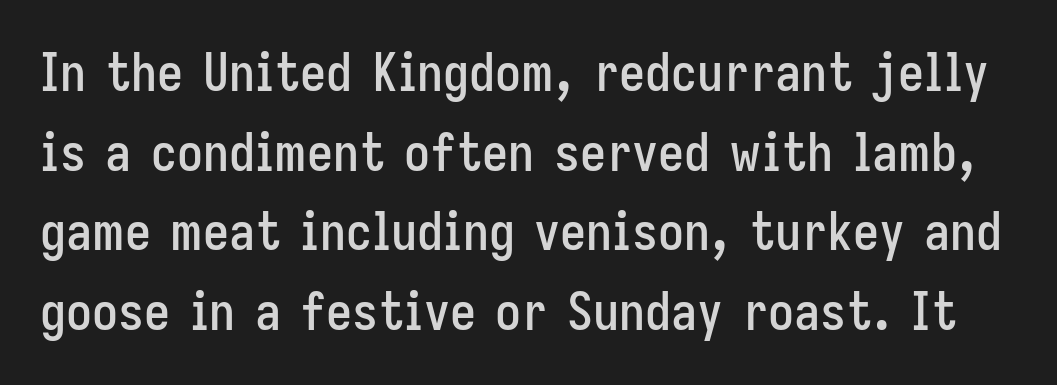
The image shows 52 px condensed sans-serif type, upright; set normal line spacing (1.53x), normal letter spacing, not underlined; low stroke contrast and a medium x-height.
